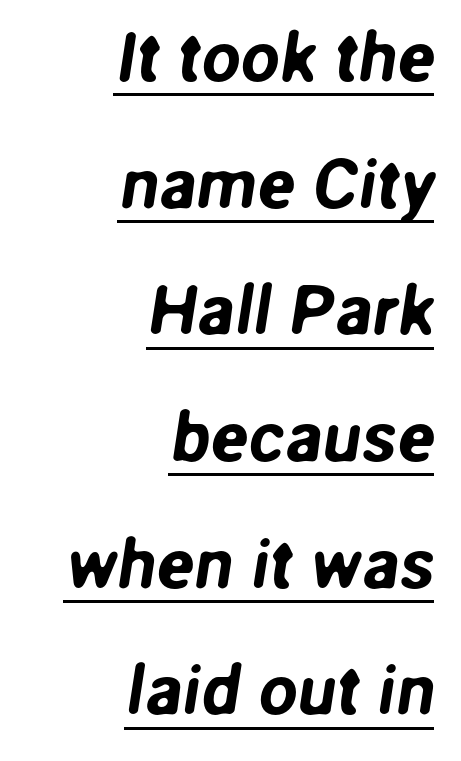
{"serif": "no", "width": "normal", "stroke_contrast": "low", "x_height": "medium", "monospaced": "no", "underline": "yes", "align": "right", "line_spacing_ratio": 1.81, "letter_spacing": "normal", "letter_spacing_em": 0.0, "glyph_px": 70}
